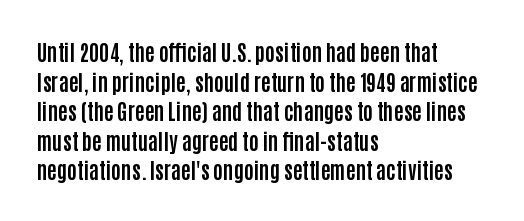
{"italic": "no", "bold": "yes", "underline": "no", "align": "left", "line_spacing": "normal", "line_spacing_ratio": 1.41, "letter_spacing": "normal", "letter_spacing_em": 0.0, "glyph_px": 21}
